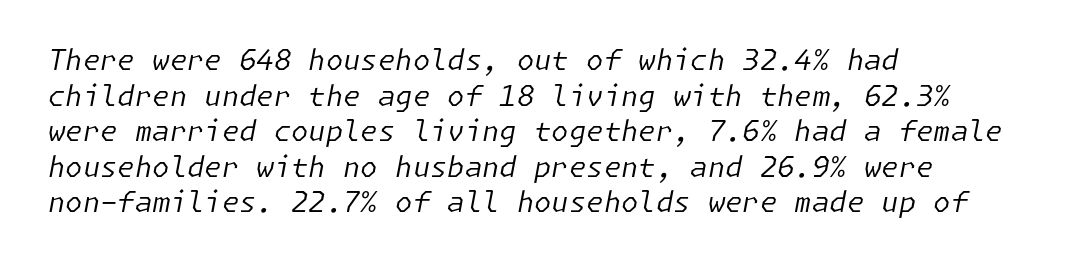
{"italic": "yes", "lean": "right", "slant_degrees": 11, "bold": "no", "weight": "regular", "width": "normal", "stroke_contrast": "low", "x_height": "medium", "underline": "no", "align": "left", "line_spacing": "normal", "line_spacing_ratio": 1.27, "letter_spacing": "normal", "letter_spacing_em": 0.0, "glyph_px": 28}
